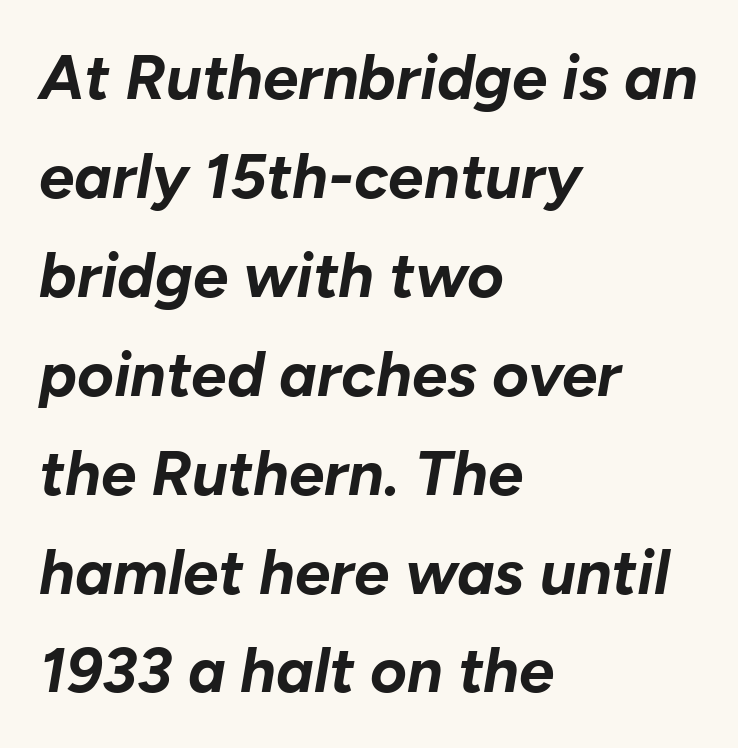
The image shows 63 px bold type, italic (leaning right); set left-aligned, normal line spacing (1.57x), normal letter spacing, not underlined; low stroke contrast and a medium x-height.
